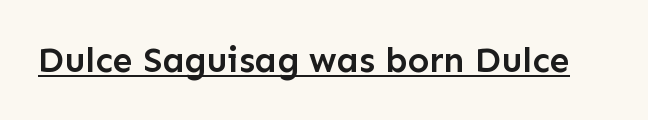
Q: Is the text bold? A: Semi-bold.
Q: Is the text italic (slanted)? A: No, it is upright.
Q: Is the typeface a serif or a sans-serif typeface? A: Sans-serif.
Q: Is the text underlined? A: Yes.
Q: Is the spacing between letters normal or unusually wide? A: Normal.
Q: Width (condensed, normal, or wide)? A: Normal.
Q: Stroke contrast? A: Low.
Q: x-height? A: Medium.
Q: Monospaced? A: No.
